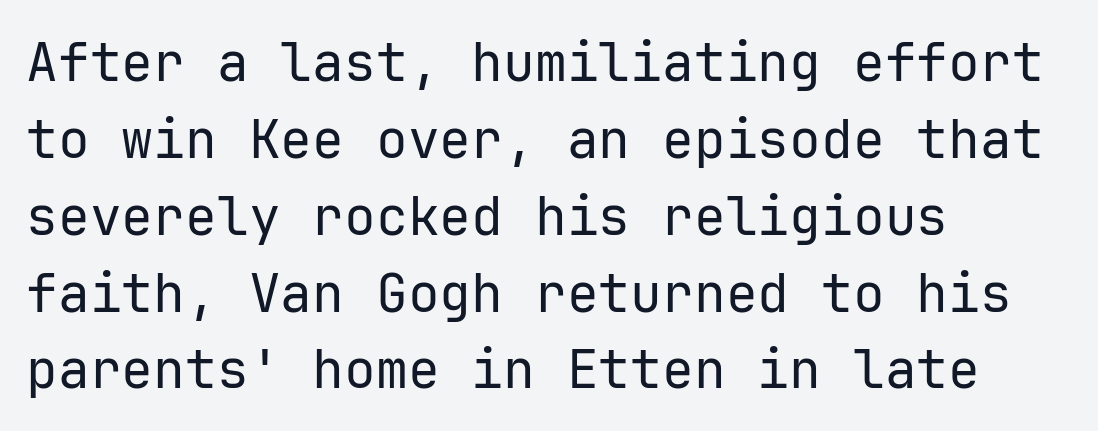
Notice how the passage keeps a crisp vertical edge on the left only. Quick note: not italic, upright. In terms of letterspacing, this is plain default setting. Regular leading. The passage shown is not bold in any degree.
